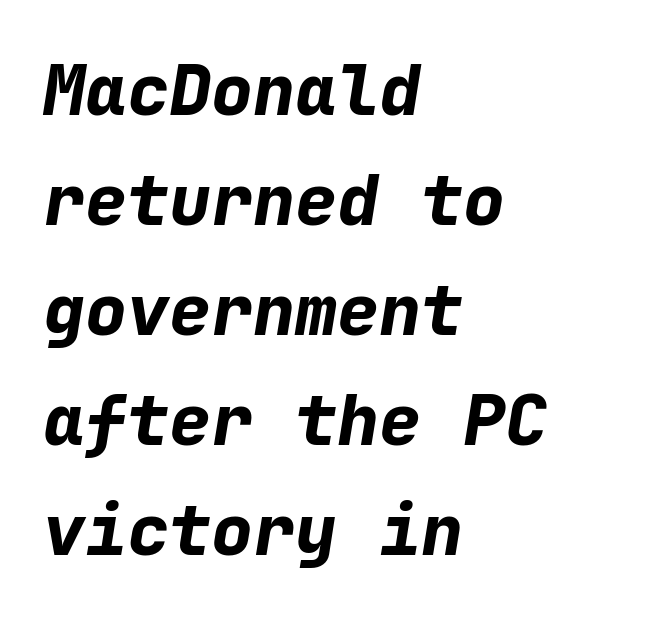
{"italic": "yes", "lean": "right", "slant_degrees": 9, "bold": "yes", "weight": "bold", "width": "normal", "stroke_contrast": "low", "x_height": "medium", "monospaced": "yes", "underline": "no", "align": "left", "line_spacing": "normal", "line_spacing_ratio": 1.57, "letter_spacing": "normal", "letter_spacing_em": 0.0, "glyph_px": 70}
